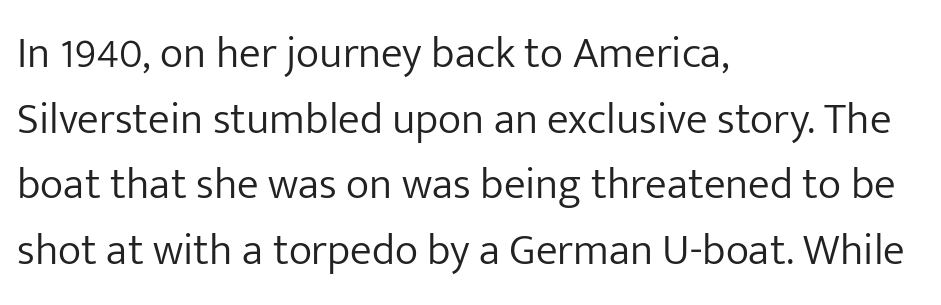
The image shows 44 px light sans-serif type, upright; set left-aligned, normal line spacing (1.49x), normal letter spacing, not underlined; low stroke contrast and a medium x-height.
